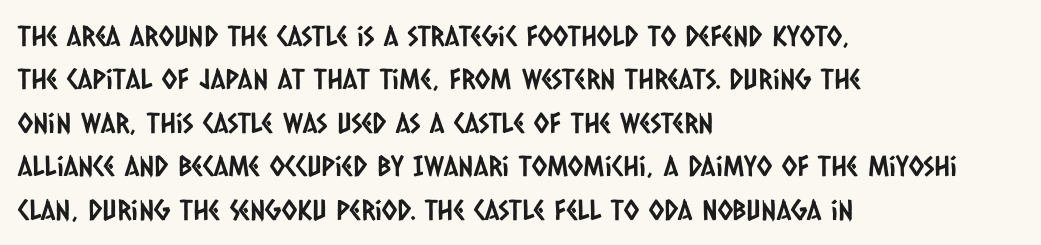
{"serif": "no", "width": "condensed", "stroke_contrast": "low", "x_height": "large", "monospaced": "no", "underline": "no", "align": "left", "line_spacing": "normal", "line_spacing_ratio": 1.55, "letter_spacing": "normal", "letter_spacing_em": 0.0, "glyph_px": 28}
